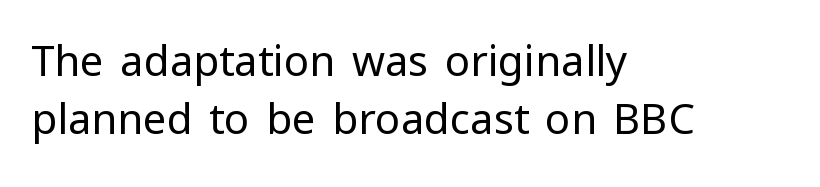
{"serif": "no", "italic": "no", "bold": "no", "weight": "regular", "width": "normal", "stroke_contrast": "low", "x_height": "medium", "monospaced": "no", "underline": "no", "align": "left", "line_spacing": "normal", "line_spacing_ratio": 1.38, "letter_spacing": "normal", "letter_spacing_em": 0.0, "glyph_px": 42}
